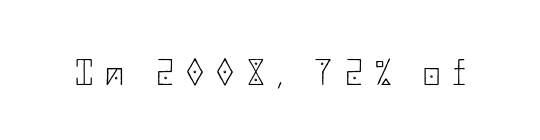
The words here are not underlined. In terms of letterspacing, this is a distinctly airy, spread setting. Designer's note — italics off, roman on. The type family on display is of the sans-serif kind. Stem width sits at or under what a default text font uses.
